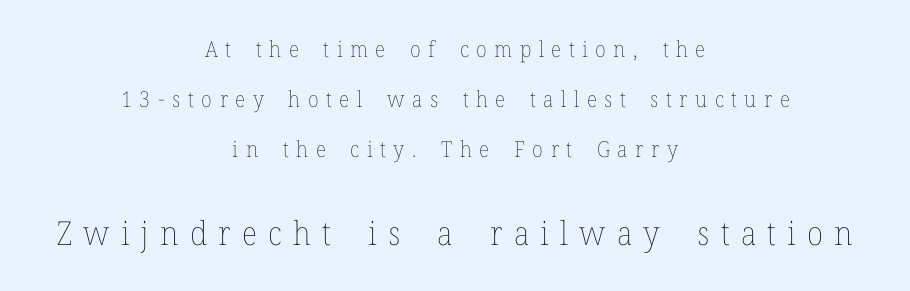
The image shows 33 px thin type, upright; set centered, loose line spacing (2.28x), unusually wide letter spacing (+0.34 em), not underlined; the second (bottom) block is 1.5x larger; low stroke contrast and a medium x-height.
